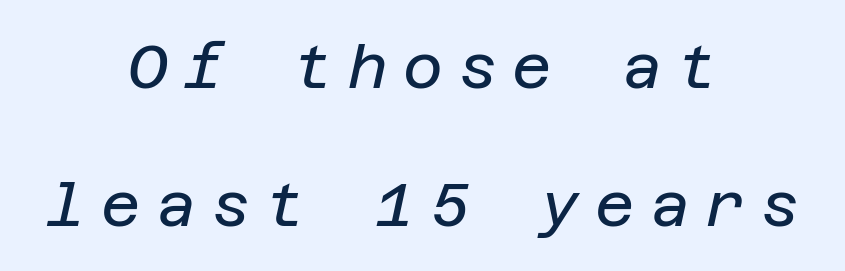
The image shows 61 px regular-weight type, italic (leaning right); set centered, loose line spacing (2.26x), unusually wide letter spacing (+0.25 em), not underlined; low stroke contrast and a large x-height.
